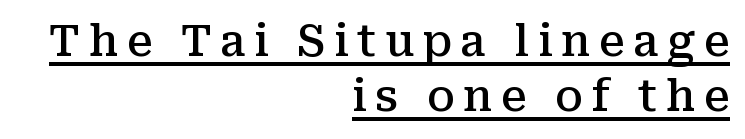
The tracking reads as deliberately expanded to a designer's eye. Underlined type. Rendered with straight, roman letterforms. In CSS terms this would be text-align: right. The strokes are fattened partway — semibold, not bold. The leading is moderate, giving the passage an even texture.
